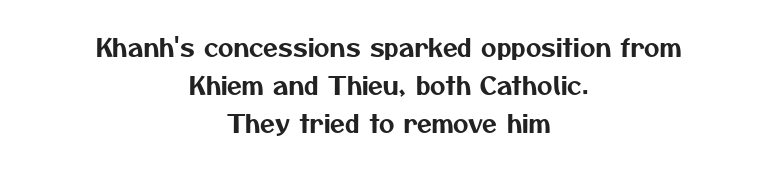
The image shows 24 px text type; set centered, normal line spacing (1.59x), normal letter spacing, not underlined.
